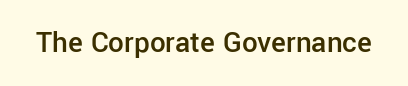
Q: Is the text bold? A: Semi-bold.
Q: Is the text italic (slanted)? A: No, it is upright.
Q: Is the typeface a serif or a sans-serif typeface? A: Sans-serif.
Q: Is the text underlined? A: No.
Q: Is the spacing between letters normal or unusually wide? A: Normal.
Q: Width (condensed, normal, or wide)? A: Normal.
Q: Stroke contrast? A: Low.
Q: x-height? A: Medium.
Q: Monospaced? A: No.
